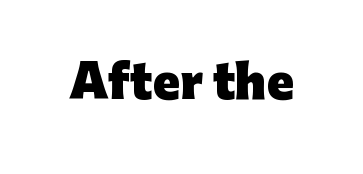
When letters stand straight like this, we call the style roman or upright. Varying glyph widths throughout — classic text-font behaviour. These lines keep a tight, regular rhythm from letter to letter. The rendering shows plain stroke endings on the letterforms — a sans-serif design. Bold? Absolutely — the strokes are thick and heavy.
